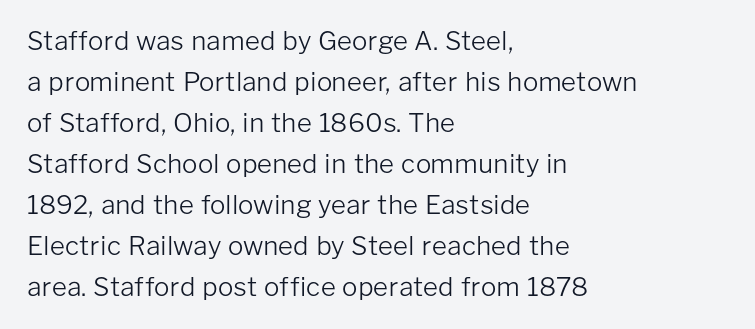
Q: Is the text bold? A: No.
Q: Is the text italic (slanted)? A: No, it is upright.
Q: Is the text underlined? A: No.
Q: How is the paragraph aligned? A: Left-aligned.
Q: Is the spacing between letters normal or unusually wide? A: Normal.
Q: Is the spacing between lines tight, normal or loose? A: Normal.
